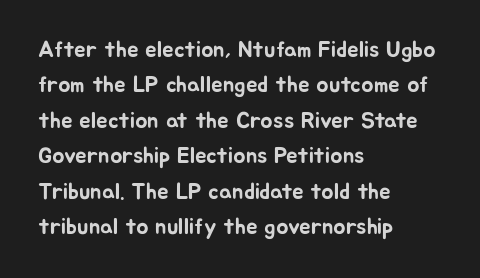
{"italic": "no", "underline": "no", "align": "left", "line_spacing": "normal", "line_spacing_ratio": 1.54, "letter_spacing": "normal", "letter_spacing_em": 0.0, "glyph_px": 23}
